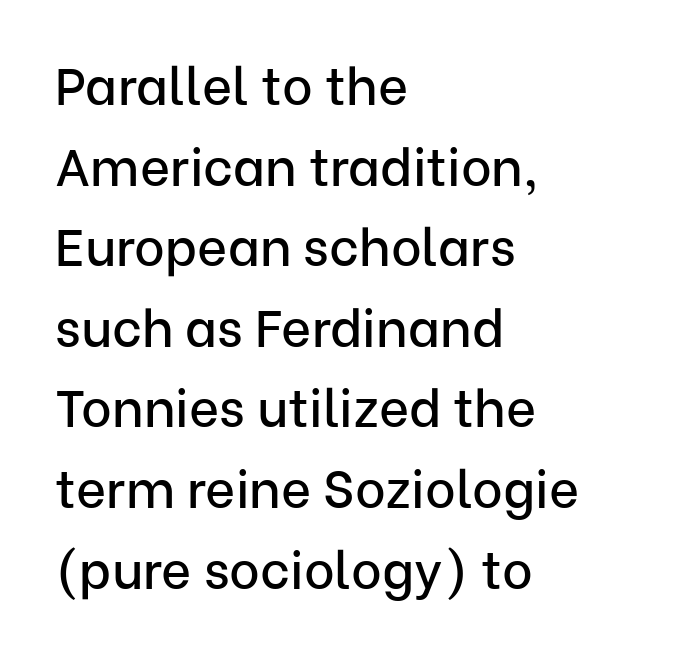
{"serif": "no", "italic": "no", "width": "normal", "stroke_contrast": "low", "x_height": "medium", "monospaced": "no", "underline": "no", "align": "left", "line_spacing": "normal", "line_spacing_ratio": 1.55, "letter_spacing": "normal", "letter_spacing_em": 0.0, "glyph_px": 52}
